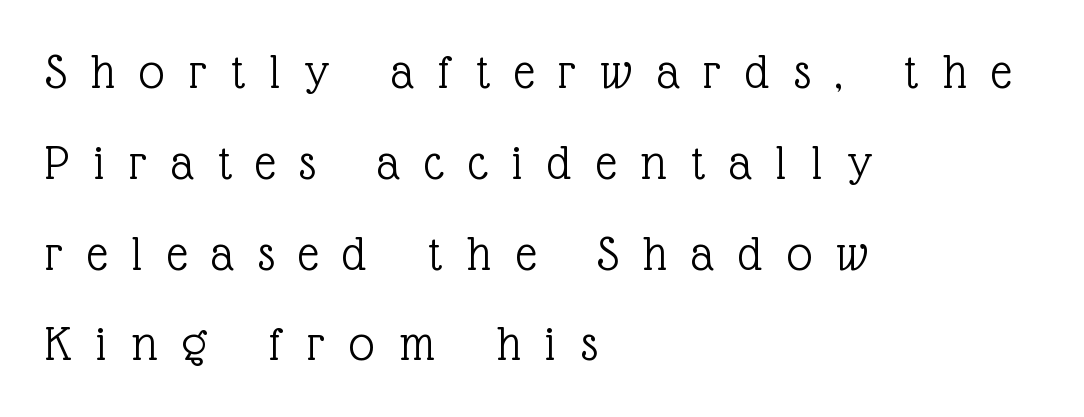
{"serif": "yes", "italic": "no", "bold": "no", "weight": "light", "width": "normal", "x_height": "medium", "monospaced": "no", "underline": "no", "align": "left", "line_spacing_ratio": 1.78, "letter_spacing": "wide", "letter_spacing_em": 0.48, "glyph_px": 51}
